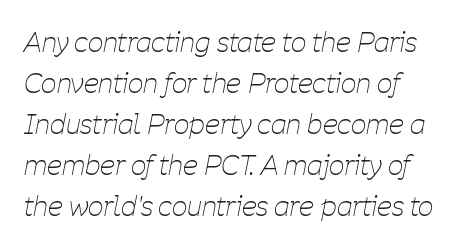
The image shows 27 px text type, italic (leaning right); set left-aligned, normal line spacing (1.52x), normal letter spacing, not underlined.
